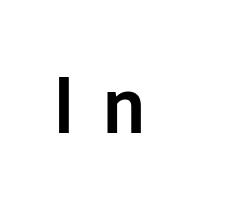
The image shows 76 px condensed sans-serif type, upright; set unusually wide letter spacing (+0.38 em), not underlined; low stroke contrast and a medium x-height.
